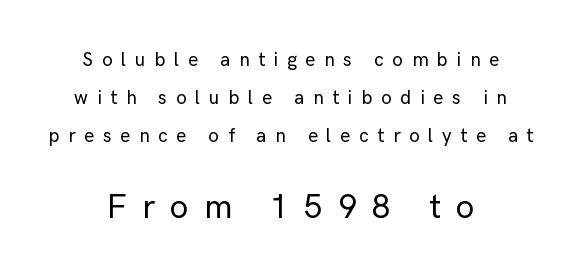
The composition opens small and finishes big. Spacing between characters has been opened up far beyond the box default. Looks like regular typesetting: each glyph gets only the width it needs. Both edges are ragged and mirror each other, which tells us the setting is centered.
